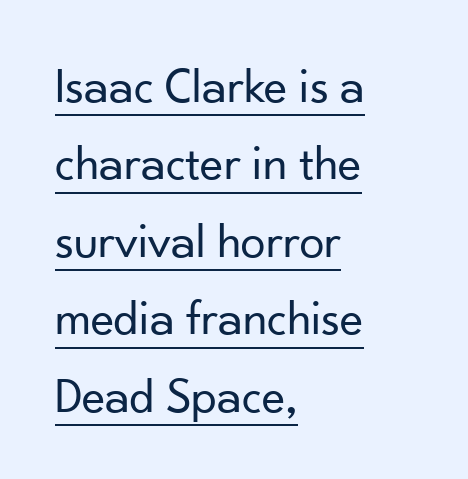
Q: Is the text bold? A: No.
Q: Is the text italic (slanted)? A: No, it is upright.
Q: Is the typeface a serif or a sans-serif typeface? A: Sans-serif.
Q: Is the text underlined? A: Yes.
Q: How is the paragraph aligned? A: Left-aligned.
Q: Is the spacing between letters normal or unusually wide? A: Normal.
Q: Is the spacing between lines tight, normal or loose? A: Normal.
Q: Width (condensed, normal, or wide)? A: Normal.
Q: Stroke contrast? A: Low.
Q: x-height? A: Small.
Q: Monospaced? A: No.
